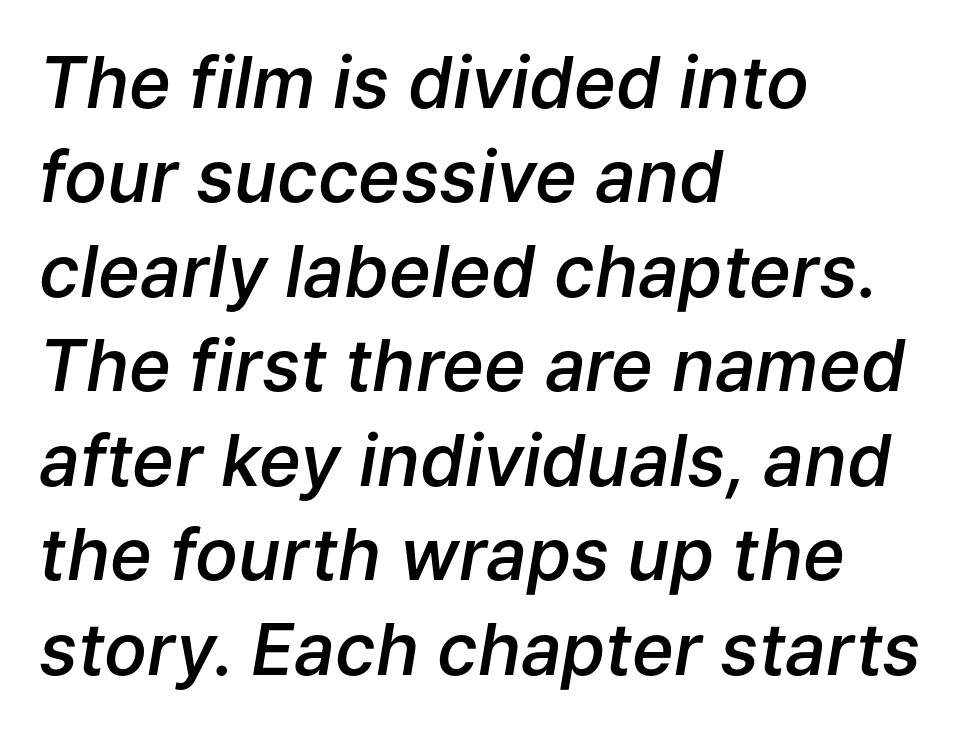
The image shows 71 px semibold type, italic (leaning right); set left-aligned, normal line spacing (1.33x), normal letter spacing, not underlined; low stroke contrast and a medium x-height.
